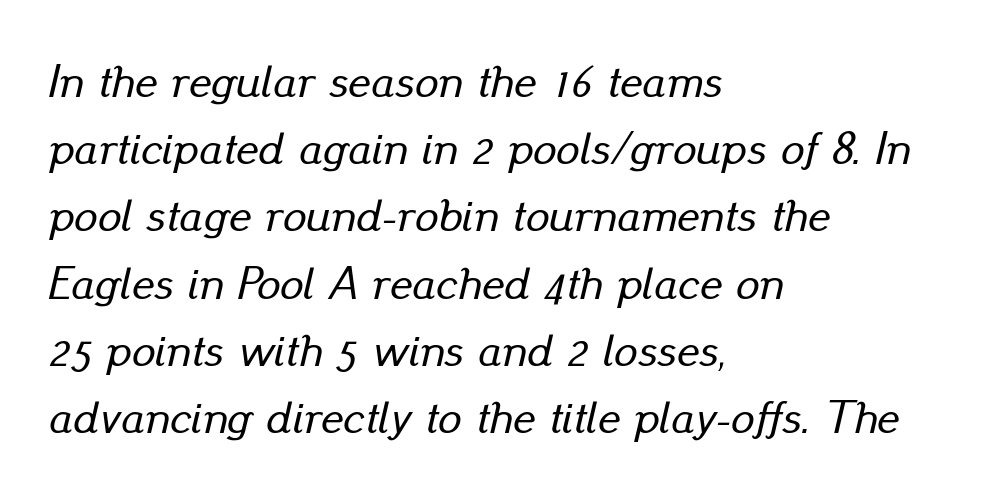
{"italic": "yes", "lean": "right", "slant_degrees": 13, "width": "normal", "stroke_contrast": "low", "x_height": "small", "monospaced": "no", "underline": "no", "align": "left", "line_spacing": "normal", "line_spacing_ratio": 1.43, "letter_spacing": "normal", "letter_spacing_em": 0.0, "glyph_px": 47}
